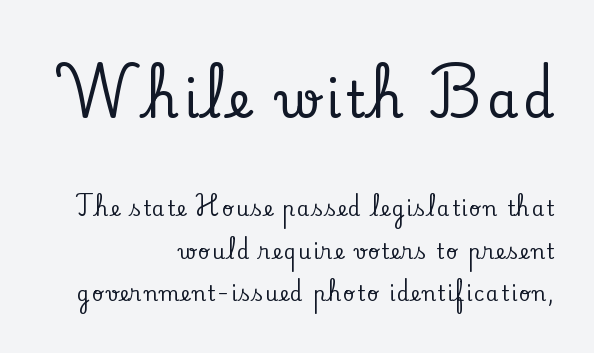
Q: Is the text italic (slanted)? A: No, it is upright.
Q: Is the typeface a serif or a sans-serif typeface? A: Serif.
Q: Is the text underlined? A: No.
Q: How is the paragraph aligned? A: Right-aligned.
Q: Is the spacing between lines tight, normal or loose? A: Loose.
Q: Which block of text is set in a larger size, the first (top) or the second (bottom)? A: The first (top) one.
Q: Width (condensed, normal, or wide)? A: Normal.
Q: Stroke contrast? A: Low.
Q: x-height? A: Small.
Q: Monospaced? A: No.
